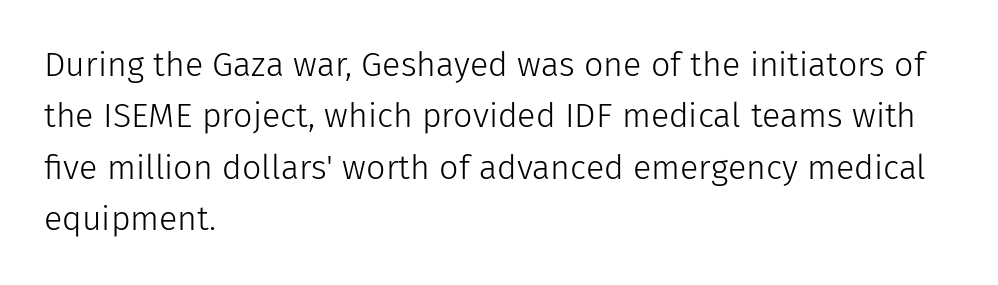
How would I describe the line gaps? Plain and ordinary. Words float on clear page, feet unadorned. On a weight scale, this lands at 450 or below. The rag falls on the right side of this text block. Serif or sans? Sans — the stroke terminals are bare. Tracking here is standard; glyphs follow each other at the usual distance.
